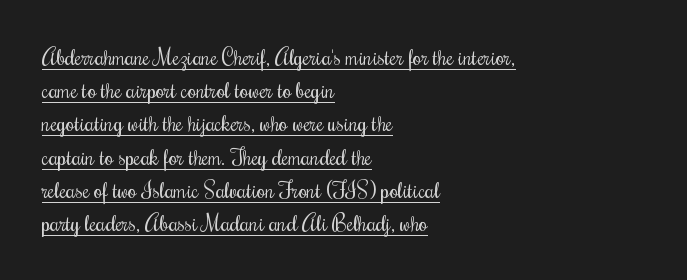
Q: Is the text bold? A: No.
Q: Is the text italic (slanted)? A: Yes.
Q: Is the text underlined? A: Yes.
Q: How is the paragraph aligned? A: Left-aligned.
Q: Is the spacing between letters normal or unusually wide? A: Normal.
Q: Is the spacing between lines tight, normal or loose? A: Normal.
